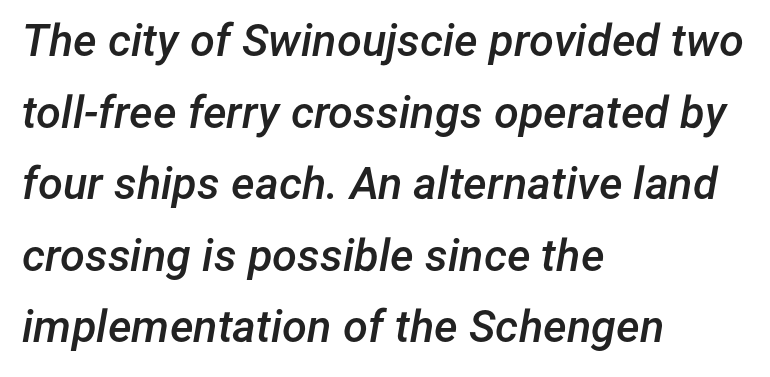
The image shows 45 px semibold type, italic (leaning right); set left-aligned, normal line spacing (1.59x), normal letter spacing, not underlined; low stroke contrast and a medium x-height.
